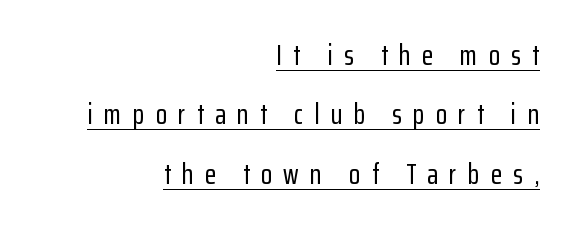
Q: Is the text italic (slanted)? A: No, it is upright.
Q: Is the typeface a serif or a sans-serif typeface? A: Sans-serif.
Q: Is the text underlined? A: Yes.
Q: How is the paragraph aligned? A: Right-aligned.
Q: Is the spacing between letters normal or unusually wide? A: Unusually wide.
Q: Is the spacing between lines tight, normal or loose? A: Loose.
Q: Width (condensed, normal, or wide)? A: Condensed.
Q: Stroke contrast? A: Low.
Q: x-height? A: Medium.
Q: Monospaced? A: No.
